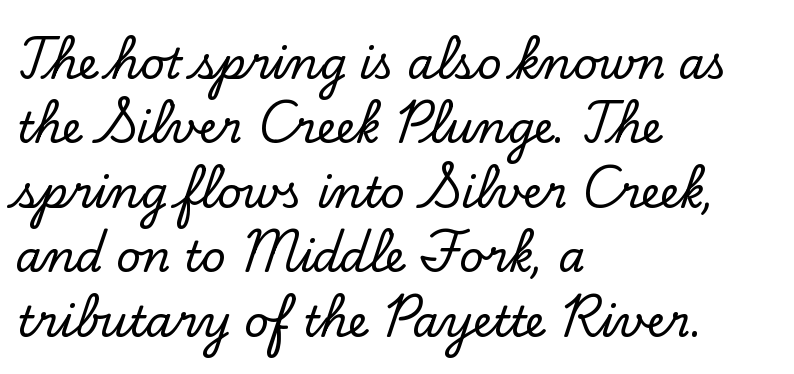
Little horizontal feet cap the strokes, marking this as serif type. The glyphs are unaccompanied by any horizontal stroke below them. Look at the tracking — it's just the regular setting, nothing added. Note the varied advance widths — an 'i' is clearly narrower than an 'm'.
